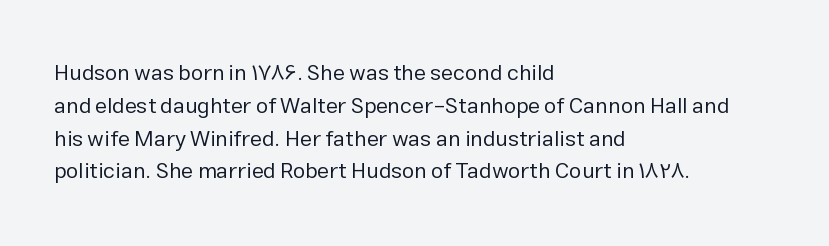
The image shows 22 px text type, upright; set left-aligned, normal line spacing (1.49x), normal letter spacing, not underlined.
